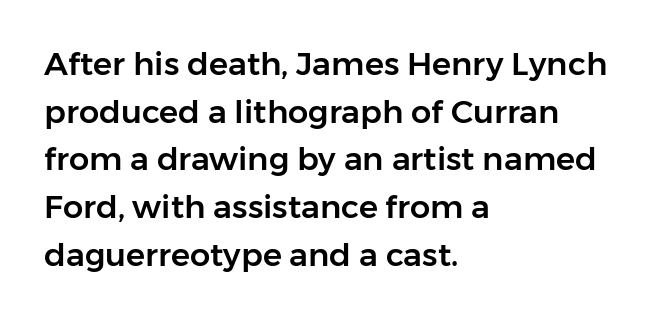
Ascenders rise straight up at ninety degrees. Horizontally, the lines are justified to the leading edge only. Interline gaps are of average width in this sample. Rule under the text: the space is simply empty. Nothing sits at the stroke ends, so this counts as sans-serif.
